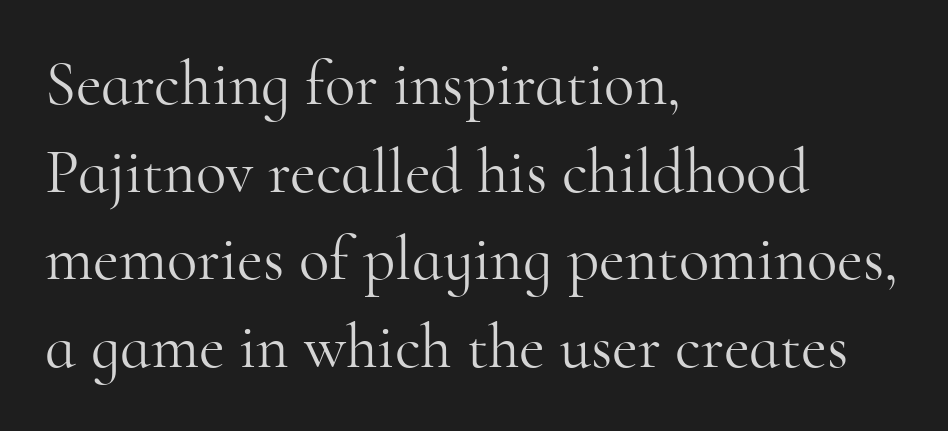
Each new line begins a customary step beneath the previous one. Posture: upright roman. Leftover space on each line is placed entirely after the last word. No heavy texture on the line: the type isn't bold. The passage shown is typed in a proportional face where columns would drift.
